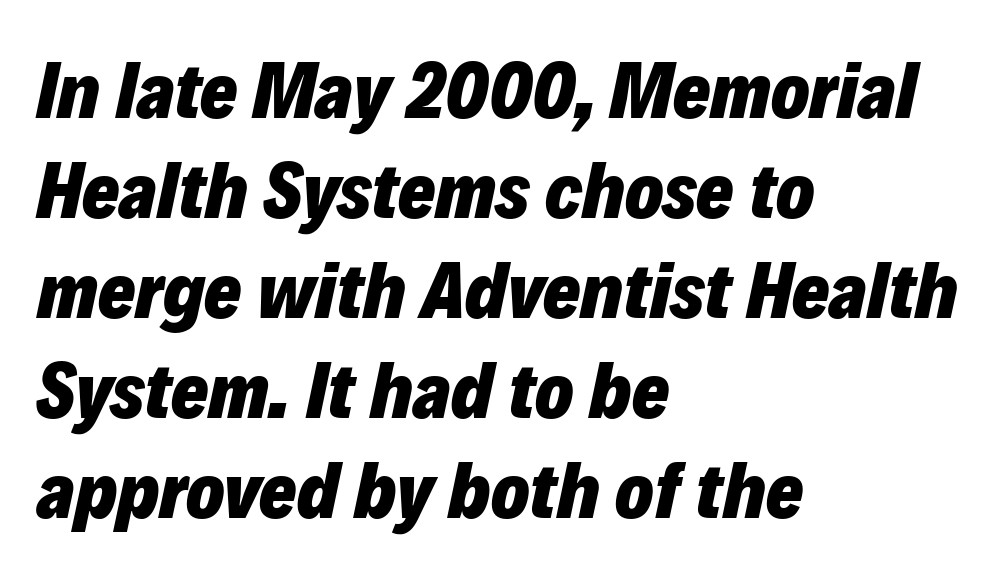
Unmarked baselines from the first word to the last. These lines are set flush left with a ragged right edge. Italic: yes, the glyphs are oblique. The vertical gap from one line to the next is medium. The font is running at its bold setting. The letters advance in unequal steps, a hallmark of proportional type.
